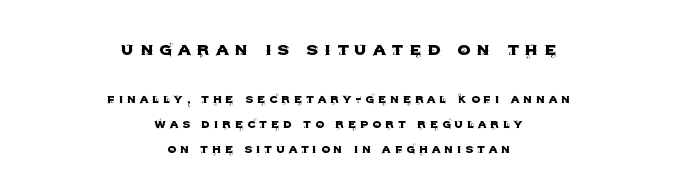
{"italic": "no", "underline": "no", "align": "center", "line_spacing_ratio": 1.77, "letter_spacing": "wide", "letter_spacing_em": 0.27, "larger_block": "first", "size_ratio": 1.5, "glyph_px": 21}
